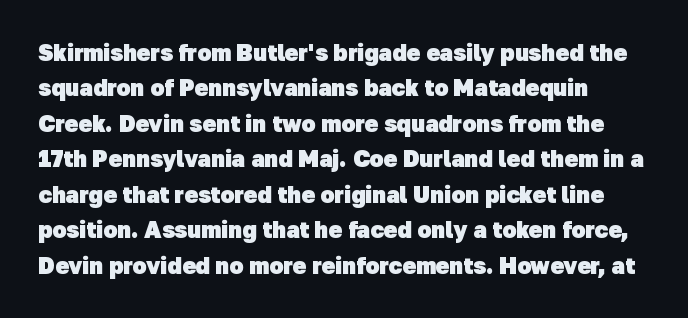
Short note: letters normally spaced. The passage shown is not underscored anywhere. You'd pick this weight for a headline — it's a proper bold. Regular leading.
